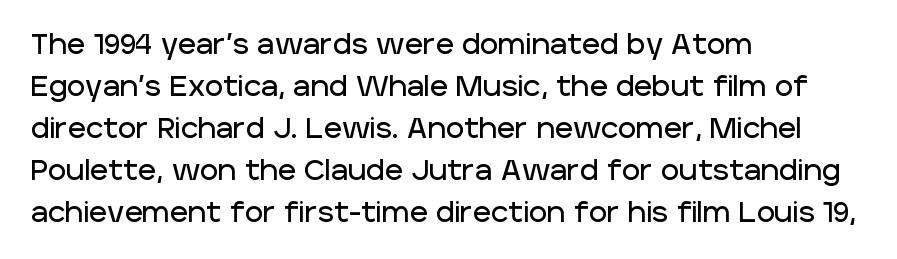
The image shows 28 px sans-serif type, upright; set left-aligned, normal line spacing (1.5x), normal letter spacing, not underlined; low stroke contrast and a large x-height.
